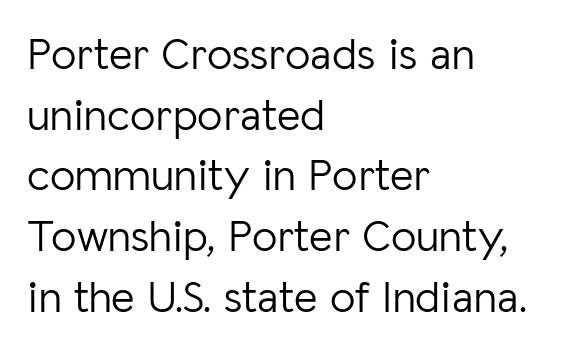
Q: Is the text bold? A: No.
Q: Is the text italic (slanted)? A: No, it is upright.
Q: Is the typeface a serif or a sans-serif typeface? A: Sans-serif.
Q: Is the text underlined? A: No.
Q: How is the paragraph aligned? A: Left-aligned.
Q: Is the spacing between letters normal or unusually wide? A: Normal.
Q: Is the spacing between lines tight, normal or loose? A: Normal.
Q: Width (condensed, normal, or wide)? A: Normal.
Q: Stroke contrast? A: Low.
Q: x-height? A: Medium.
Q: Monospaced? A: No.
